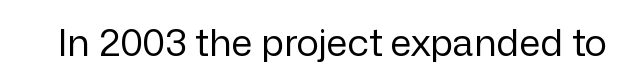
Font category for this specimen: sans-serif. On a weight scale, this lands at 450 or below. The line texture is even and compact thanks to regular tracking. Characters remain perfectly vertical along every line. Unmarked baselines from the first word to the last.
